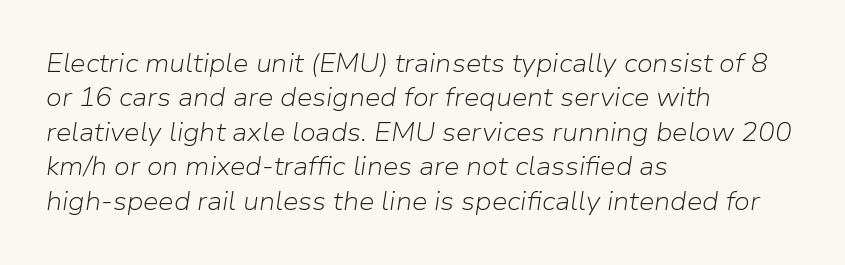
Q: Is the text bold? A: No.
Q: Is the text italic (slanted)? A: Yes, it leans right by about 9 degrees.
Q: Is the text underlined? A: No.
Q: How is the paragraph aligned? A: Left-aligned.
Q: Is the spacing between letters normal or unusually wide? A: Normal.
Q: Is the spacing between lines tight, normal or loose? A: Normal.
